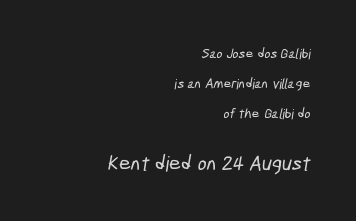
The image shows 21 px text type; set right-aligned, loose line spacing (2.14x), normal letter spacing, not underlined; the second (bottom) block is 1.5x larger.
